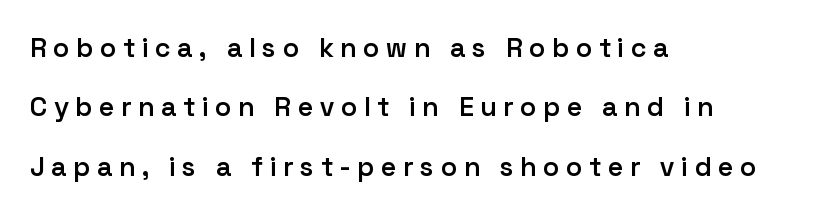
{"italic": "no", "bold": "semi", "underline": "no", "align": "left", "line_spacing": "loose", "line_spacing_ratio": 2.2, "letter_spacing": "wide", "letter_spacing_em": 0.26, "glyph_px": 27}
